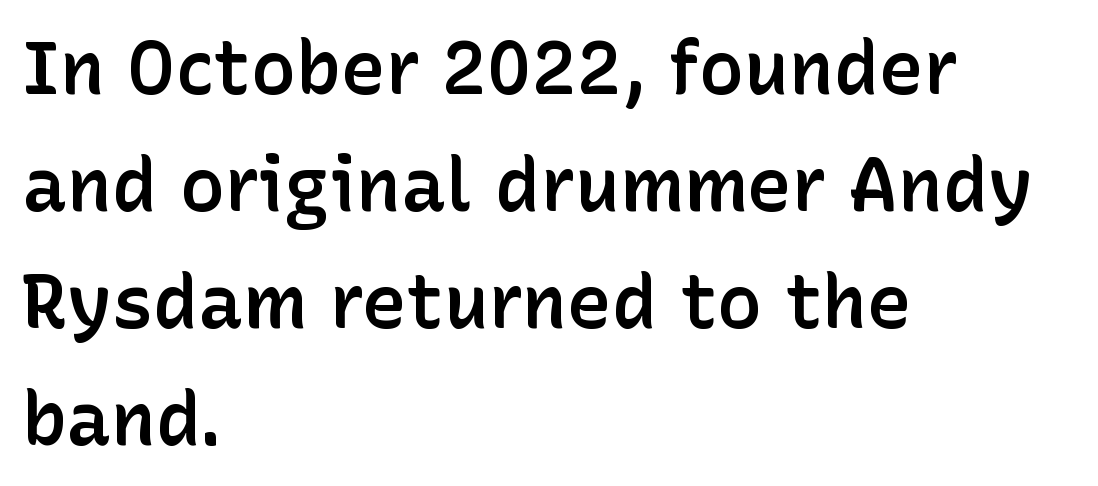
Where is the straight margin? On the left. No word sits above an underline. Do the letters lean? They stand straight. Evenly set lines give the paragraph a standard silhouette.
